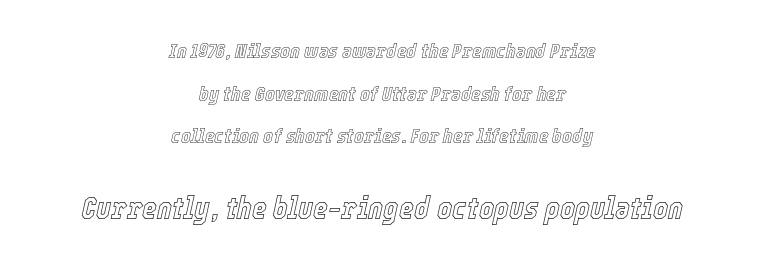
Q: Is the text italic (slanted)? A: Yes, it leans right by about 12 degrees.
Q: Is the text underlined? A: No.
Q: How is the paragraph aligned? A: Centered.
Q: Is the spacing between letters normal or unusually wide? A: Normal.
Q: Is the spacing between lines tight, normal or loose? A: Loose.
Q: Which block of text is set in a larger size, the first (top) or the second (bottom)? A: The second (bottom) one.
Q: Width (condensed, normal, or wide)? A: Condensed.
Q: x-height? A: Medium.
Q: Monospaced? A: No.
